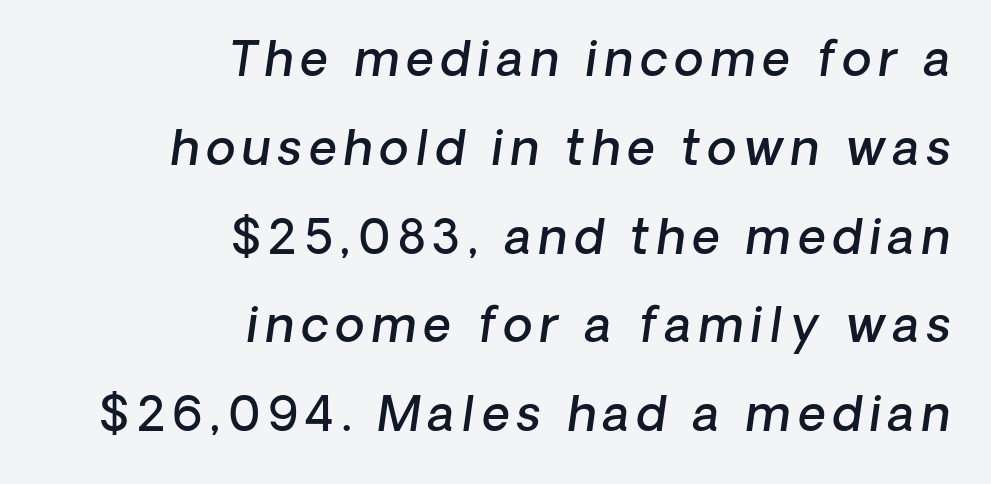
{"italic": "yes", "lean": "right", "slant_degrees": 8, "bold": "semi", "weight": "semibold", "width": "normal", "stroke_contrast": "low", "x_height": "medium", "monospaced": "no", "underline": "no", "align": "right", "line_spacing_ratio": 1.85, "glyph_px": 48}
